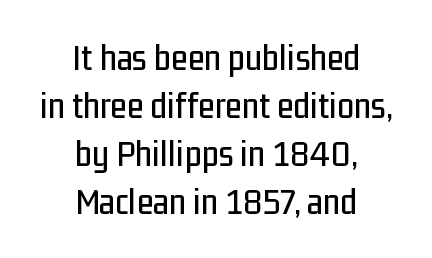
{"serif": "no", "italic": "no", "width": "condensed", "stroke_contrast": "low", "x_height": "medium", "monospaced": "no", "underline": "no", "align": "center", "line_spacing": "normal", "line_spacing_ratio": 1.26, "letter_spacing": "normal", "letter_spacing_em": 0.0, "glyph_px": 38}
